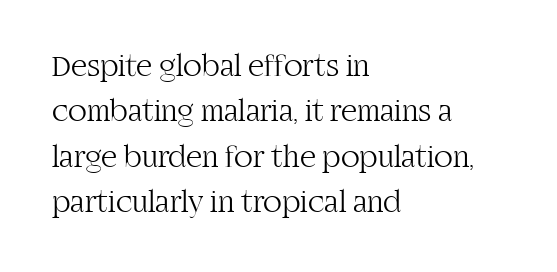
The type family on display is of the serif kind. The passage shown has conventional tracking throughout. The rows are spaced the way most documents space them. Lines of text with bare space underneath. Short and long lines alike share a common starting point at left. The weight tops out at a normal text grade.
